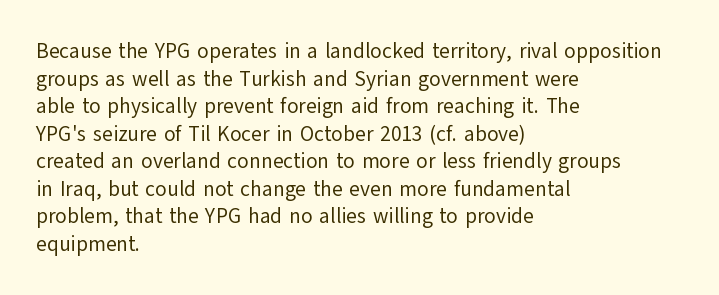
{"italic": "no", "bold": "no", "underline": "no", "align": "left", "line_spacing": "normal", "line_spacing_ratio": 1.31, "letter_spacing": "normal", "letter_spacing_em": 0.0, "glyph_px": 21}
